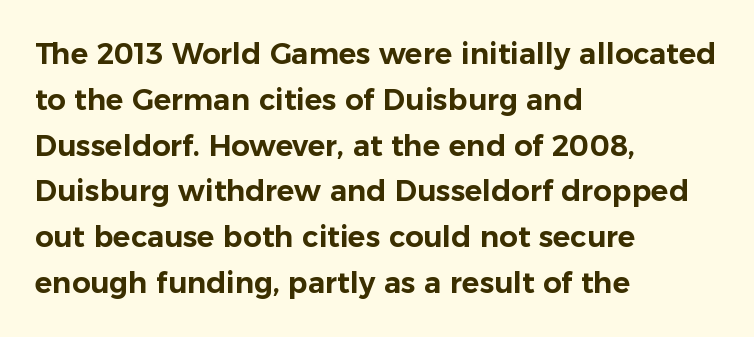
{"serif": "no", "italic": "no", "width": "normal", "stroke_contrast": "low", "x_height": "medium", "monospaced": "no", "underline": "no", "align": "left", "line_spacing": "normal", "line_spacing_ratio": 1.58, "letter_spacing": "normal", "letter_spacing_em": 0.0, "glyph_px": 29}
